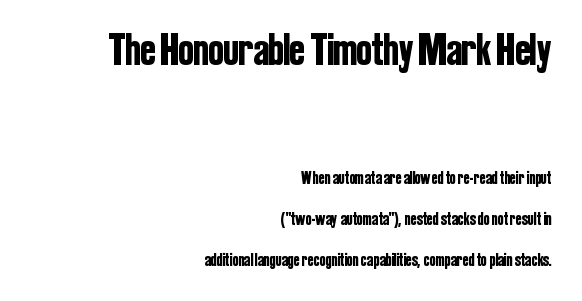
Q: Is the text italic (slanted)? A: No, it is upright.
Q: Is the typeface a serif or a sans-serif typeface? A: Sans-serif.
Q: Is the text underlined? A: No.
Q: How is the paragraph aligned? A: Right-aligned.
Q: Is the spacing between letters normal or unusually wide? A: Normal.
Q: Is the spacing between lines tight, normal or loose? A: Loose.
Q: Which block of text is set in a larger size, the first (top) or the second (bottom)? A: The first (top) one.
Q: Width (condensed, normal, or wide)? A: Condensed.
Q: Stroke contrast? A: Low.
Q: x-height? A: Medium.
Q: Monospaced? A: No.
